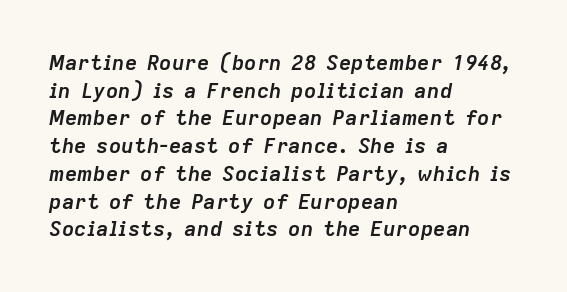
{"italic": "yes", "lean": "right", "slant_degrees": 9, "bold": "yes", "underline": "no", "align": "left", "line_spacing": "normal", "line_spacing_ratio": 1.32, "letter_spacing": "normal", "letter_spacing_em": 0.0, "glyph_px": 21}
